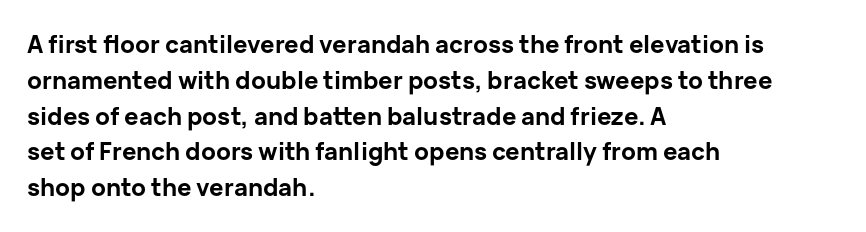
The image shows 24 px bold type, upright; set left-aligned, normal line spacing (1.49x), normal letter spacing, not underlined.
